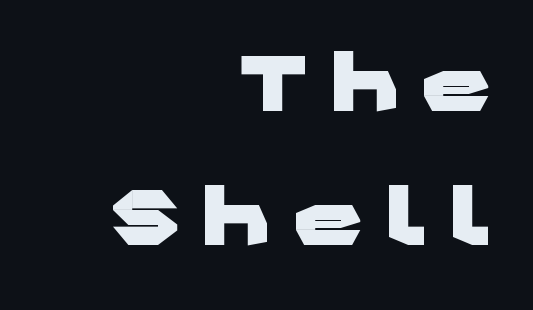
The image shows 76 px heavy, wide sans-serif type, upright; set right-aligned, line spacing 1.76x, unusually wide letter spacing (+0.31 em), not underlined; low stroke contrast and a medium x-height.
